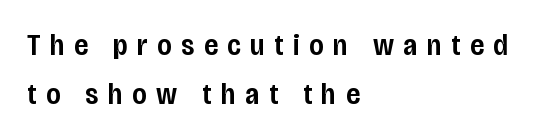
{"serif": "no", "italic": "no", "bold": "semi", "weight": "semibold", "width": "condensed", "stroke_contrast": "low", "x_height": "large", "monospaced": "no", "underline": "no", "align": "left", "line_spacing": "normal", "line_spacing_ratio": 1.63, "letter_spacing": "wide", "letter_spacing_em": 0.32, "glyph_px": 30}
